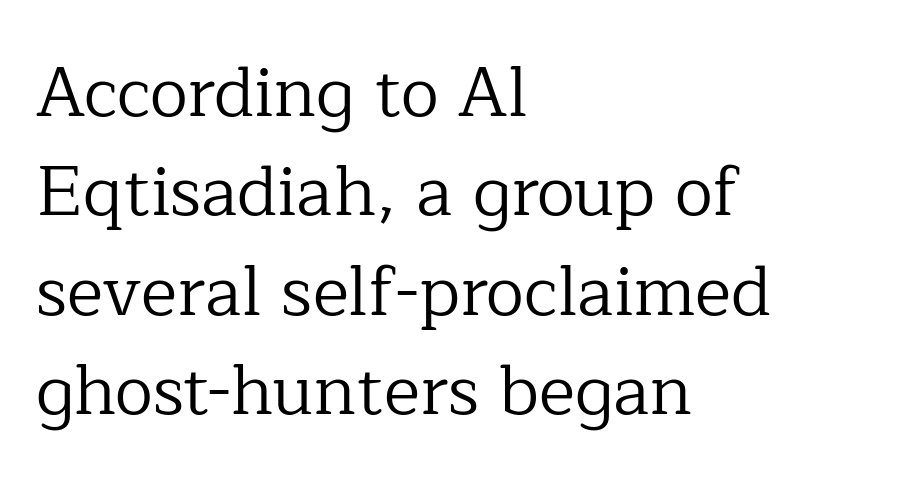
The image shows 69 px regular-weight serif type, upright; set left-aligned, normal line spacing (1.44x), normal letter spacing, not underlined; low stroke contrast and a medium x-height.
